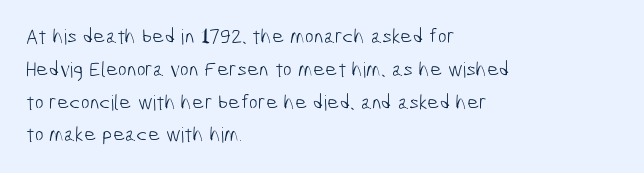
Quick note: underline off. Spacing between characters is what you'd get straight out of the box. Casual observation: everything's shoved over to the left. What's the leading like? Ordinary, nothing unusual. Stroke mass is kept to a normal reading level or below.
